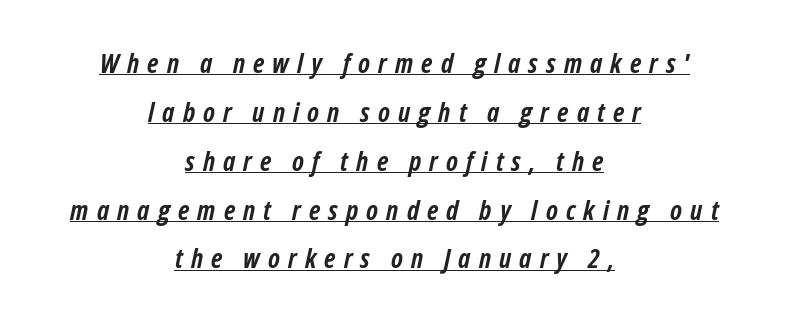
The image shows 27 px bold type, italic (leaning right); set centered, line spacing 1.81x, unusually wide letter spacing (+0.3 em), underlined.
